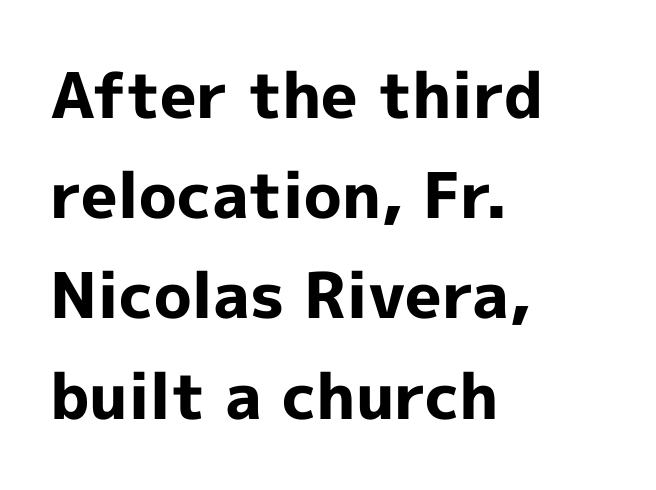
{"serif": "no", "italic": "no", "bold": "yes", "weight": "bold", "width": "normal", "x_height": "medium", "monospaced": "no", "underline": "no", "align": "left", "line_spacing": "normal", "line_spacing_ratio": 1.59, "letter_spacing": "normal", "letter_spacing_em": 0.0, "glyph_px": 63}
